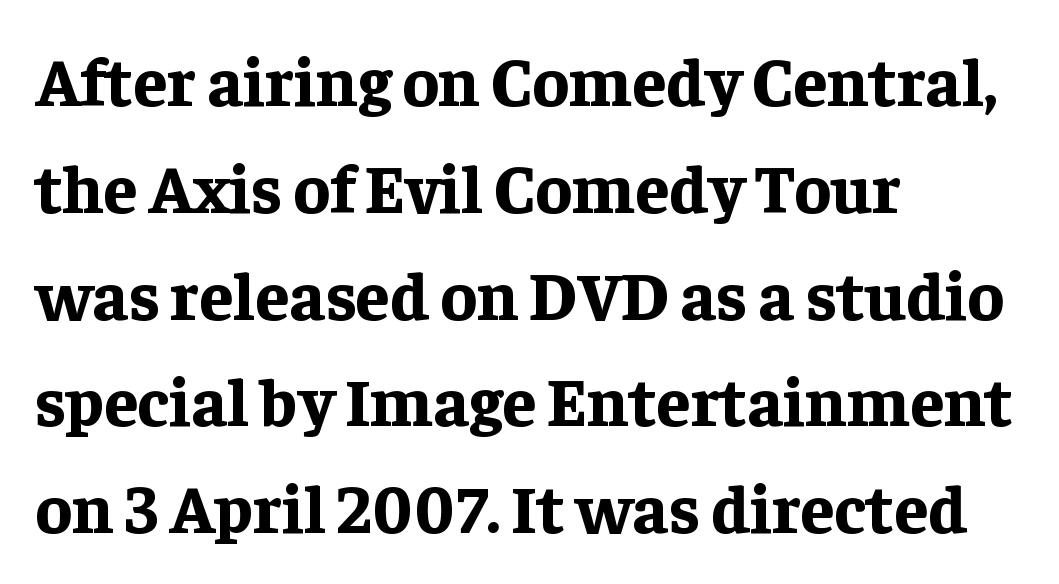
Q: Is the text bold? A: Yes.
Q: Is the text italic (slanted)? A: No, it is upright.
Q: Is the typeface a serif or a sans-serif typeface? A: Serif.
Q: Is the text underlined? A: No.
Q: How is the paragraph aligned? A: Left-aligned.
Q: Is the spacing between letters normal or unusually wide? A: Normal.
Q: Is the spacing between lines tight, normal or loose? A: Normal.
Q: Width (condensed, normal, or wide)? A: Normal.
Q: Stroke contrast? A: Low.
Q: x-height? A: Medium.
Q: Monospaced? A: No.
